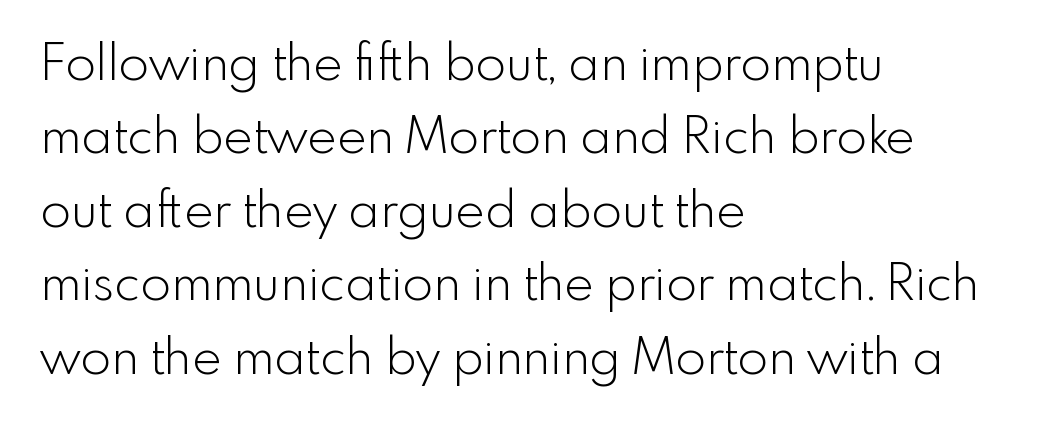
A light-to-regular cut is what we see here. Classification — sans serif. Think of a printed novel: that variable character pitch is what you see here. Honestly, the row spacing looks completely unremarkable. Students, note that the glyphs here touch the page at normal intervals.
